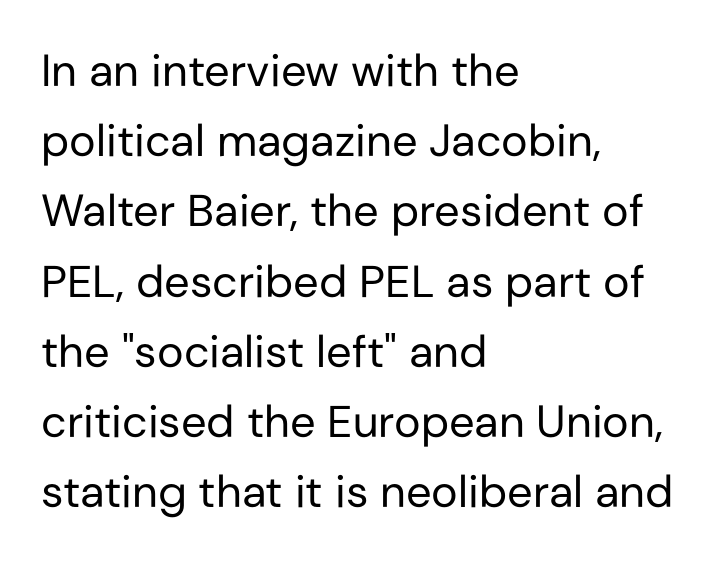
A typesetter would call this proportional, since set widths differ per character. Decoration check: the copy has no underline. In CSS terms this would be text-align: left. Classification — sans serif. Is this a heavy cut? Hardly; it is regular or lighter. Horizontal bands of white between lines are of average thickness.
